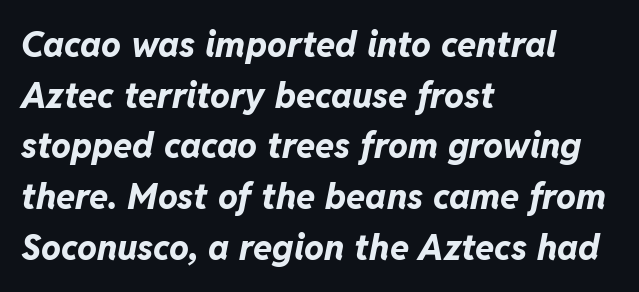
The image shows 35 px bold type, italic (leaning right); set left-aligned, normal line spacing (1.45x), normal letter spacing, not underlined; low stroke contrast and a medium x-height.
